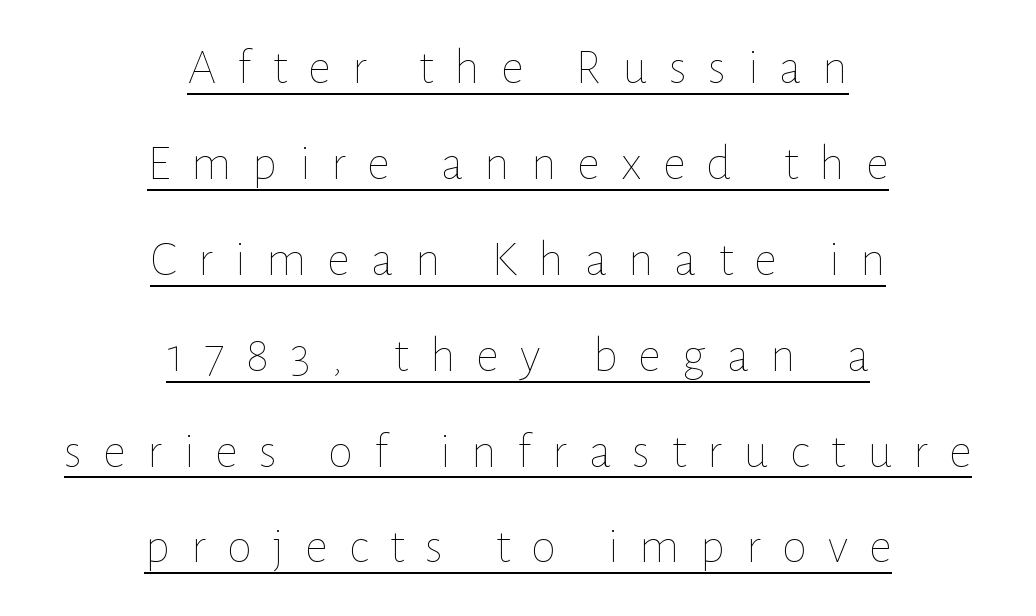
{"italic": "no", "bold": "no", "weight": "thin", "width": "normal", "stroke_contrast": "low", "x_height": "medium", "monospaced": "no", "underline": "yes", "align": "center", "line_spacing_ratio": 1.88, "letter_spacing": "wide", "letter_spacing_em": 0.41, "glyph_px": 51}
